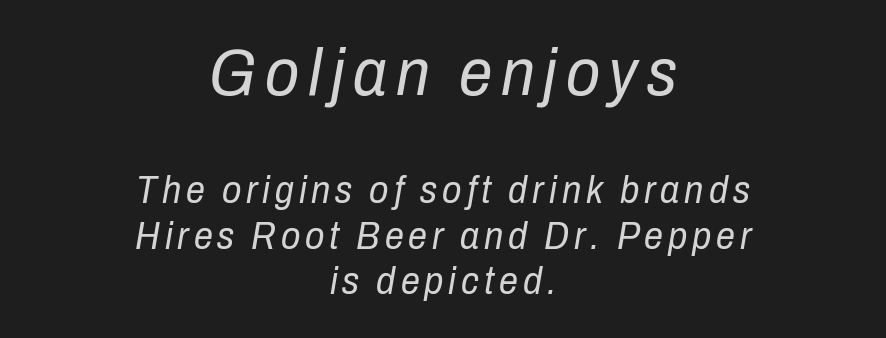
{"italic": "yes", "lean": "right", "slant_degrees": 10, "bold": "no", "weight": "regular", "width": "condensed", "stroke_contrast": "low", "x_height": "medium", "monospaced": "no", "underline": "no", "align": "center", "line_spacing_ratio": 1.19, "larger_block": "first", "size_ratio": 1.76, "glyph_px": 67}
